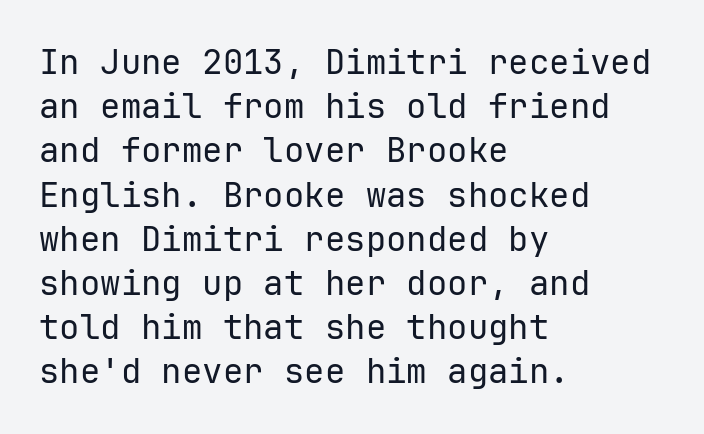
The image shows 34 px regular-weight sans-serif type, upright; set left-aligned, normal line spacing (1.3x), normal letter spacing, not underlined; low stroke contrast and a medium x-height.
